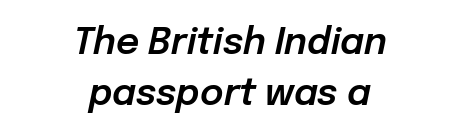
Q: Is the text italic (slanted)? A: Yes, it leans right by about 12 degrees.
Q: Is the text underlined? A: No.
Q: How is the paragraph aligned? A: Centered.
Q: Is the spacing between letters normal or unusually wide? A: Normal.
Q: Is the spacing between lines tight, normal or loose? A: Normal.
Q: Width (condensed, normal, or wide)? A: Normal.
Q: Stroke contrast? A: Low.
Q: x-height? A: Medium.
Q: Monospaced? A: No.
